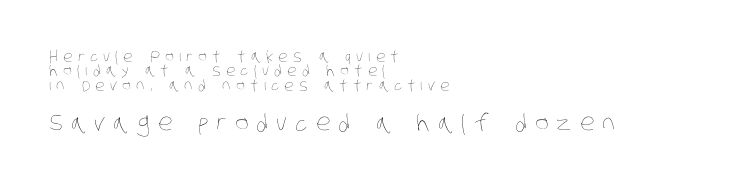
{"bold": "no", "underline": "no", "align": "left", "line_spacing": "tight", "line_spacing_ratio": 0.96, "letter_spacing": "wide", "letter_spacing_em": 0.35, "larger_block": "second", "size_ratio": 1.53, "glyph_px": 23}
